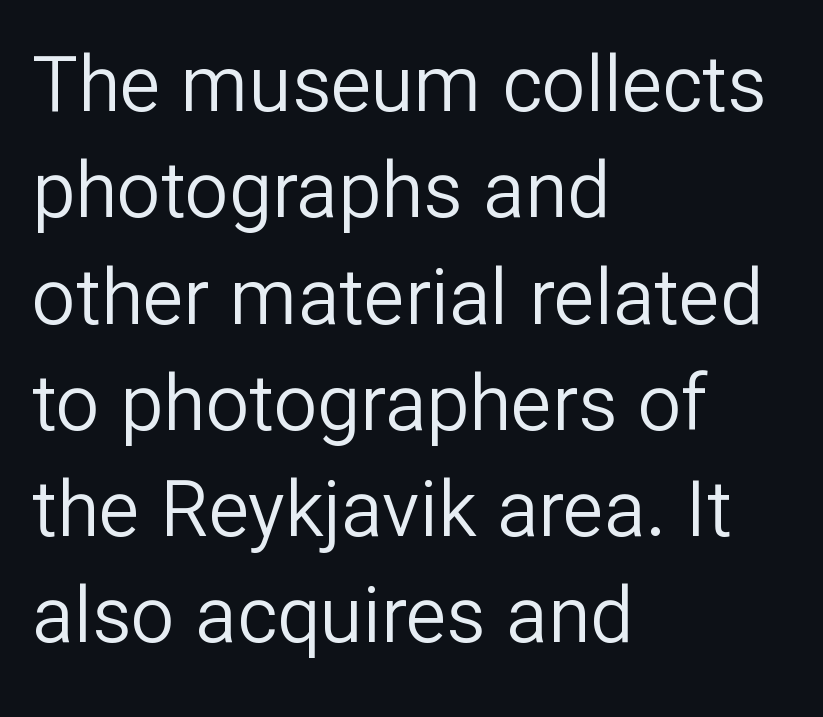
Q: Is the text bold? A: No.
Q: Is the text italic (slanted)? A: No, it is upright.
Q: Is the typeface a serif or a sans-serif typeface? A: Sans-serif.
Q: Is the text underlined? A: No.
Q: How is the paragraph aligned? A: Left-aligned.
Q: Is the spacing between letters normal or unusually wide? A: Normal.
Q: Is the spacing between lines tight, normal or loose? A: Normal.
Q: Width (condensed, normal, or wide)? A: Normal.
Q: Stroke contrast? A: Low.
Q: x-height? A: Medium.
Q: Monospaced? A: No.
